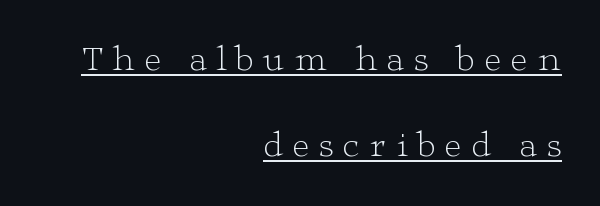
A typesetter would call this proportional, since set widths differ per character. These lines stack with their right ends in a neat column. Is the letter spacing exaggerated? Yes — the characters are pushed far apart. Stems here are at most as thick as an everyday book face. The typesetter has applied underlining to the passage shown.
